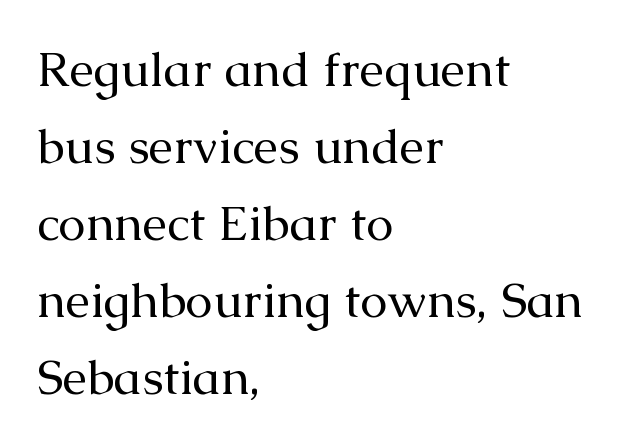
The image shows 49 px regular-weight serif type, upright; set left-aligned, normal line spacing (1.57x), normal letter spacing, not underlined; medium stroke contrast and a medium x-height.
